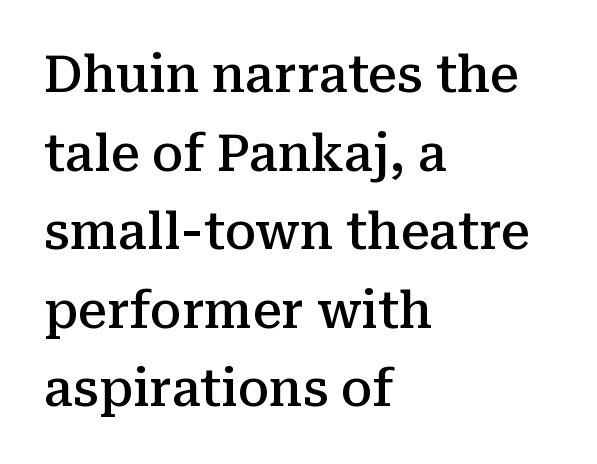
The image shows 51 px semibold serif type, upright; set left-aligned, normal line spacing (1.54x), normal letter spacing, not underlined; medium stroke contrast and a medium x-height.
